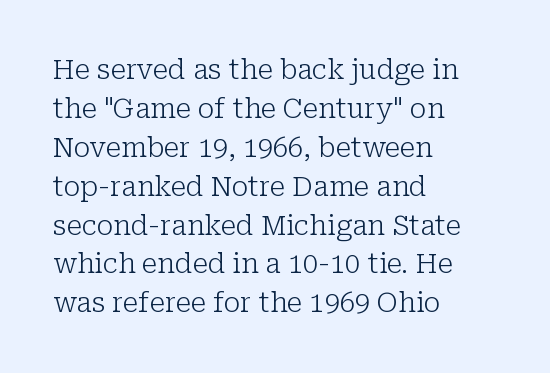
{"italic": "no", "bold": "no", "underline": "no", "align": "left", "line_spacing": "normal", "line_spacing_ratio": 1.44, "letter_spacing": "normal", "letter_spacing_em": 0.0, "glyph_px": 27}
